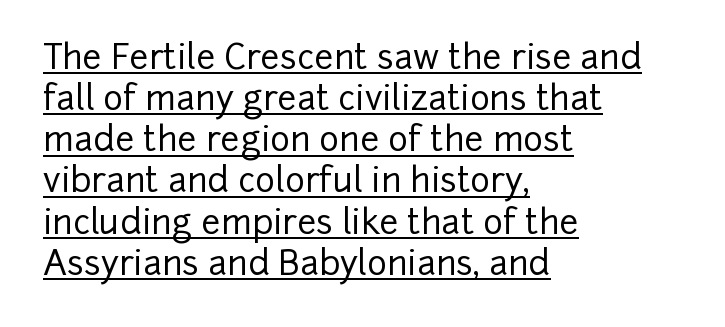
The type family on display is of the sans-serif kind. When letters stand straight like this, we call the style roman or upright. The passage shown is typed in a proportional face where columns would drift. Is the block centered? No — it sits flush against the left margin.
